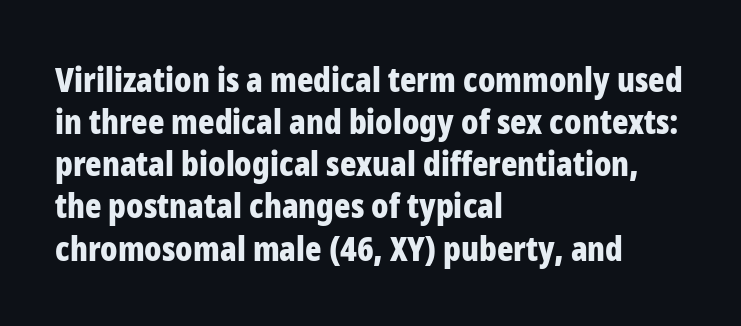
Strong, thick strokes mark this as bold type. The face used here is rendered with its standard letterfit. You could not count columns in this text — the font is proportionally spaced. This is roman type, the default non-slanted kind.
